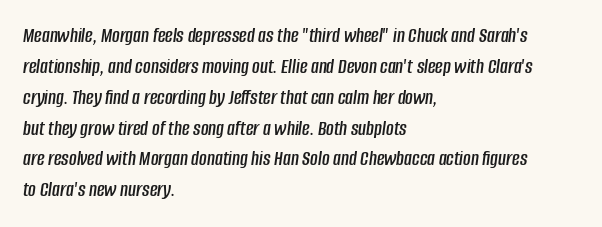
The image shows 21 px text type, italic (leaning right); set left-aligned, normal line spacing (1.47x), normal letter spacing, not underlined.
